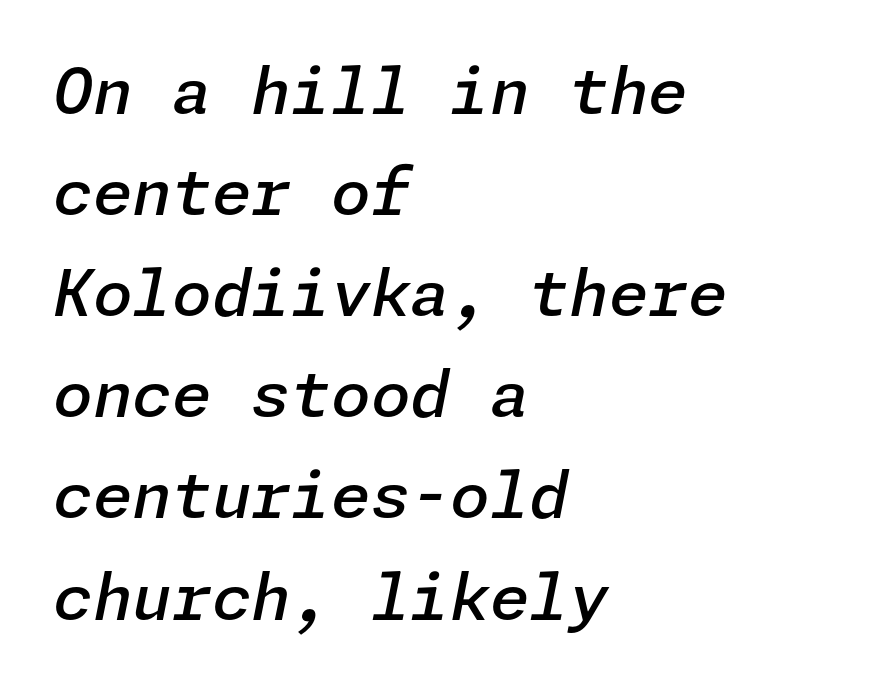
The image shows 64 px semibold type, italic (leaning right); set left-aligned, normal line spacing (1.58x), normal letter spacing, not underlined; low stroke contrast and a medium x-height.
